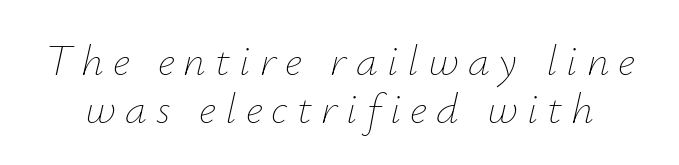
The rendering uses a small line-height, squeezing the rows. Only glyphs here, with clear space below each row. The rendering uses natural spacing where letterforms have individual widths. Counters stay open thanks to moderate or lighter strokes. Display-style spreading of the glyphs; the letterfit is very open.
